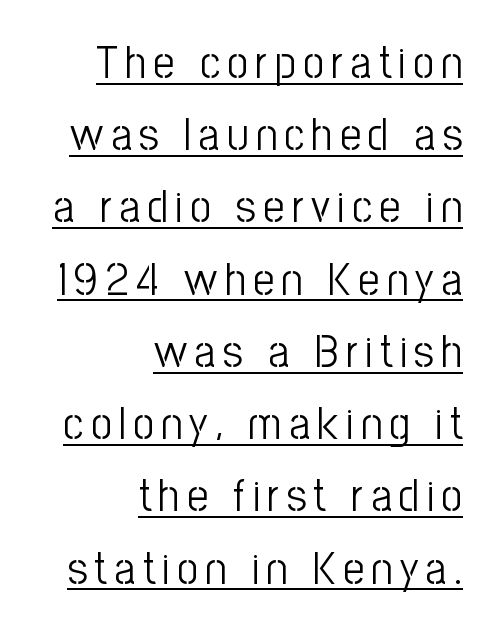
Q: Is the text bold? A: No.
Q: Is the text italic (slanted)? A: No, it is upright.
Q: Is the typeface a serif or a sans-serif typeface? A: Sans-serif.
Q: Is the text underlined? A: Yes.
Q: How is the paragraph aligned? A: Right-aligned.
Q: Is the spacing between lines tight, normal or loose? A: Normal.
Q: Width (condensed, normal, or wide)? A: Condensed.
Q: Stroke contrast? A: Low.
Q: x-height? A: Medium.
Q: Monospaced? A: No.
